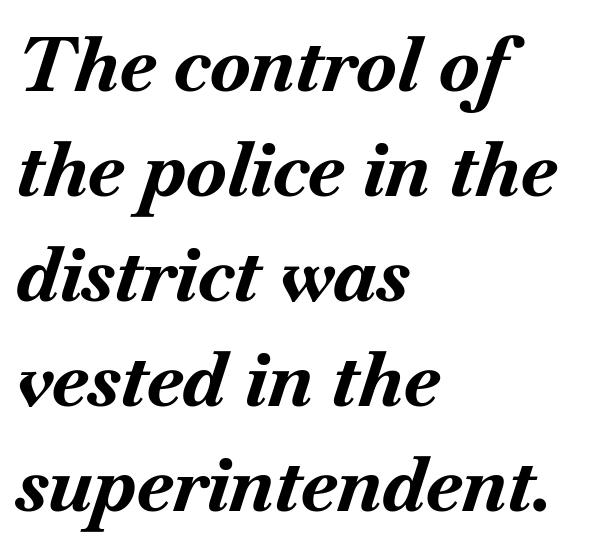
{"italic": "yes", "lean": "right", "slant_degrees": 18, "bold": "yes", "weight": "bold", "width": "normal", "stroke_contrast": "medium", "x_height": "small", "monospaced": "no", "underline": "no", "align": "left", "line_spacing": "normal", "line_spacing_ratio": 1.4, "letter_spacing": "normal", "letter_spacing_em": 0.0, "glyph_px": 75}
